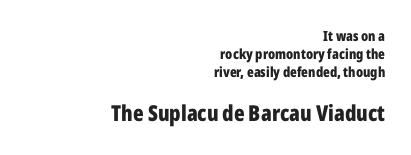
The image shows 22 px bold type, upright; set right-aligned, normal line spacing (1.28x), normal letter spacing, not underlined; the second (bottom) block is 1.57x larger.
